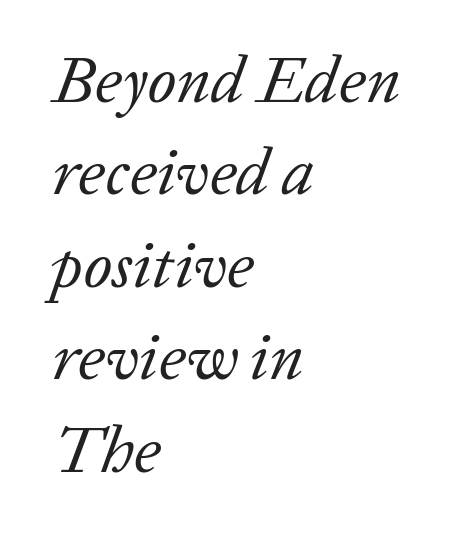
{"serif": "yes", "italic": "yes", "lean": "right", "slant_degrees": 20, "bold": "no", "weight": "regular", "width": "normal", "stroke_contrast": "low", "x_height": "medium", "monospaced": "no", "underline": "no", "align": "left", "line_spacing": "normal", "line_spacing_ratio": 1.4, "letter_spacing": "normal", "letter_spacing_em": 0.0, "glyph_px": 66}
